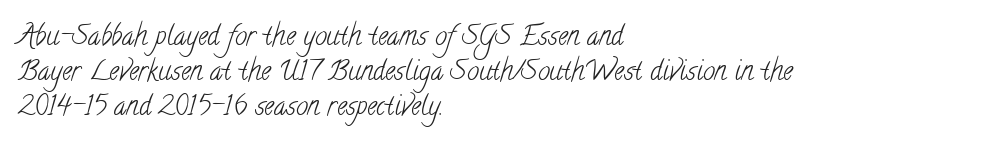
The image shows 27 px text type; set left-aligned, normal line spacing (1.3x), normal letter spacing, not underlined.
